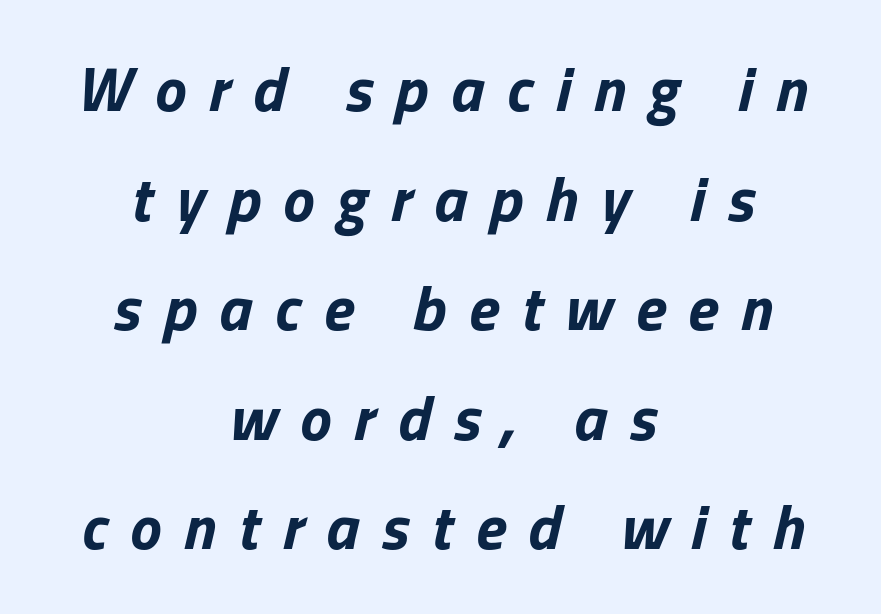
Q: Is the text bold? A: Yes.
Q: Is the text italic (slanted)? A: Yes, it leans right by about 13 degrees.
Q: Is the text underlined? A: No.
Q: How is the paragraph aligned? A: Centered.
Q: Is the spacing between letters normal or unusually wide? A: Unusually wide.
Q: Width (condensed, normal, or wide)? A: Normal.
Q: Stroke contrast? A: Low.
Q: x-height? A: Medium.
Q: Monospaced? A: No.
